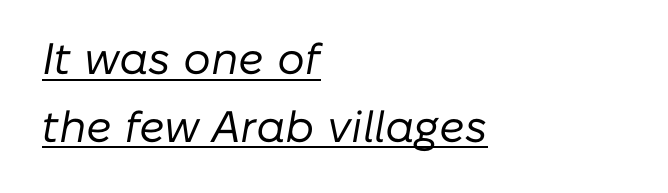
{"italic": "yes", "lean": "right", "slant_degrees": 10, "bold": "no", "weight": "regular", "width": "normal", "stroke_contrast": "low", "x_height": "medium", "monospaced": "no", "underline": "yes", "align": "left", "line_spacing": "normal", "line_spacing_ratio": 1.54, "letter_spacing": "normal", "letter_spacing_em": 0.0, "glyph_px": 44}
